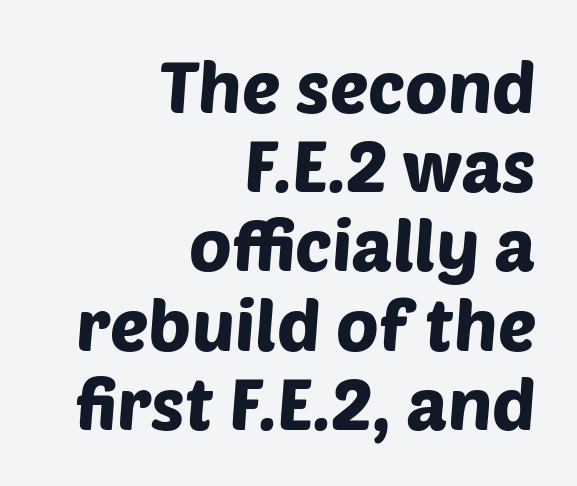
Q: Is the typeface a serif or a sans-serif typeface? A: Sans-serif.
Q: Is the text underlined? A: No.
Q: How is the paragraph aligned? A: Right-aligned.
Q: Is the spacing between letters normal or unusually wide? A: Normal.
Q: Is the spacing between lines tight, normal or loose? A: Tight.
Q: Width (condensed, normal, or wide)? A: Normal.
Q: Stroke contrast? A: Low.
Q: x-height? A: Large.
Q: Monospaced? A: No.
